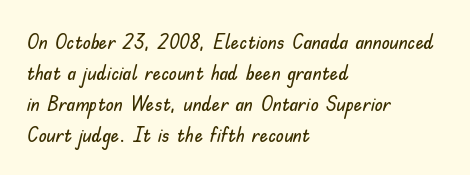
The image shows 21 px text type; set left-aligned, normal line spacing (1.47x), normal letter spacing, not underlined.
